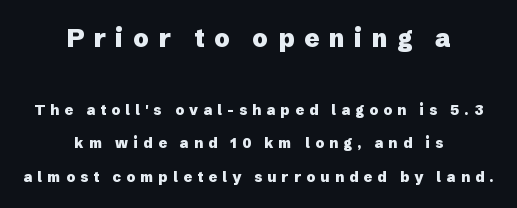
Q: Is the text bold? A: Yes.
Q: Is the text italic (slanted)? A: No, it is upright.
Q: Is the text underlined? A: No.
Q: How is the paragraph aligned? A: Centered.
Q: Is the spacing between letters normal or unusually wide? A: Unusually wide.
Q: Is the spacing between lines tight, normal or loose? A: Loose.
Q: Which block of text is set in a larger size, the first (top) or the second (bottom)? A: The first (top) one.
